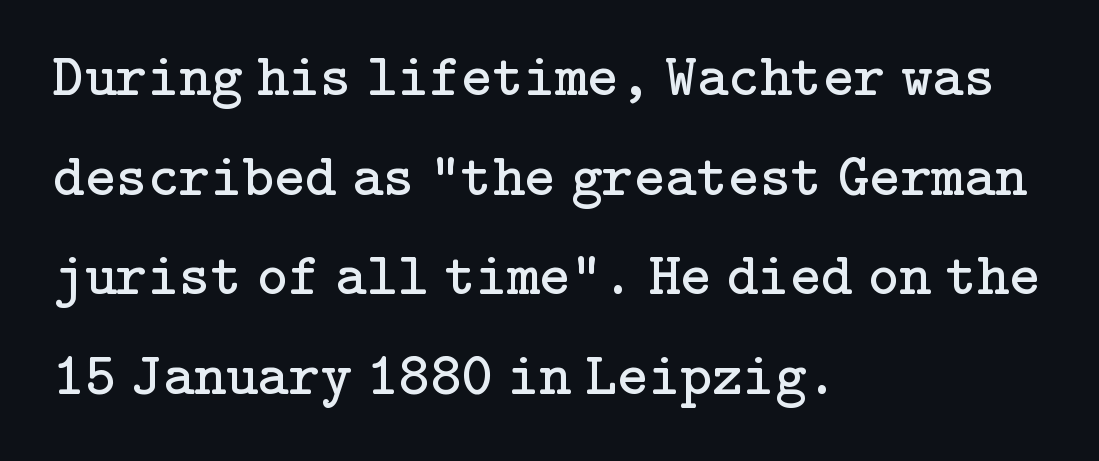
The image shows 60 px regular-weight serif type, upright; set left-aligned, normal line spacing (1.66x), normal letter spacing, not underlined; low stroke contrast and a medium x-height.
